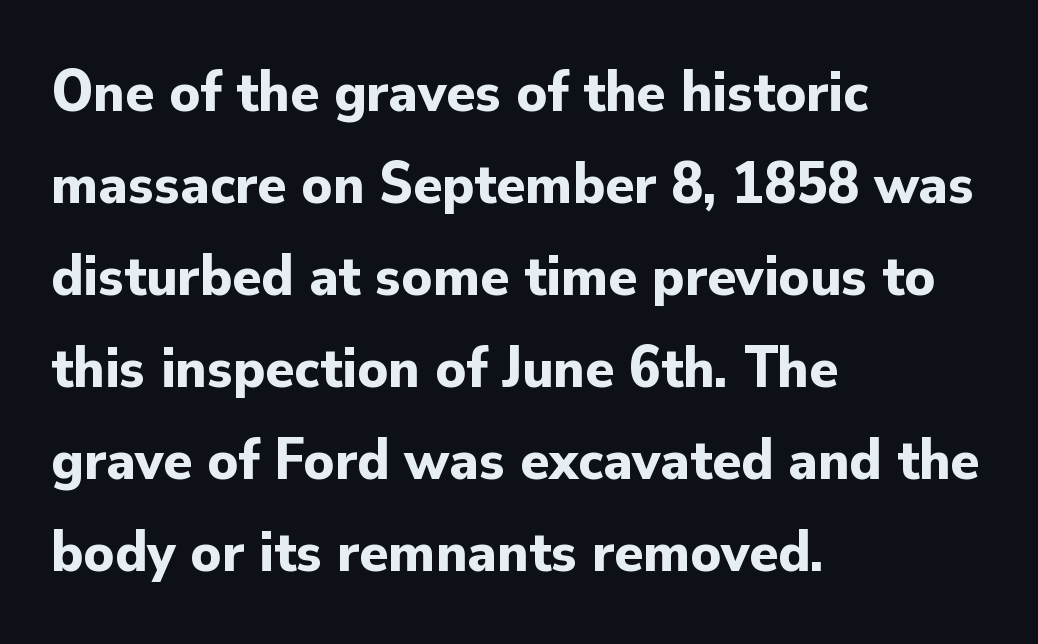
The image shows 59 px bold sans-serif type, upright; set left-aligned, normal line spacing (1.56x), normal letter spacing, not underlined; low stroke contrast and a small x-height.
